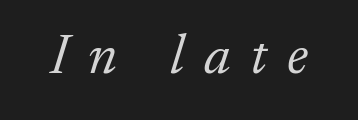
Q: Is the text bold? A: No.
Q: Is the text italic (slanted)? A: Yes, it leans right by about 17 degrees.
Q: Is the typeface a serif or a sans-serif typeface? A: Serif.
Q: Is the text underlined? A: No.
Q: Is the spacing between letters normal or unusually wide? A: Unusually wide.
Q: Width (condensed, normal, or wide)? A: Normal.
Q: Stroke contrast? A: Low.
Q: x-height? A: Small.
Q: Monospaced? A: No.
